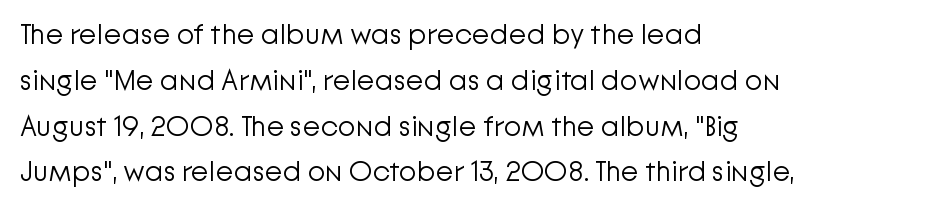
A typesetter would call this proportional, since set widths differ per character. This sample keeps an unexceptional amount of space between lines. The face used here is rendered with its standard letterfit. Where is the straight margin? On the left. The typeface chosen for these lines omits serifs. Unbolded letterforms with no extra heft.
